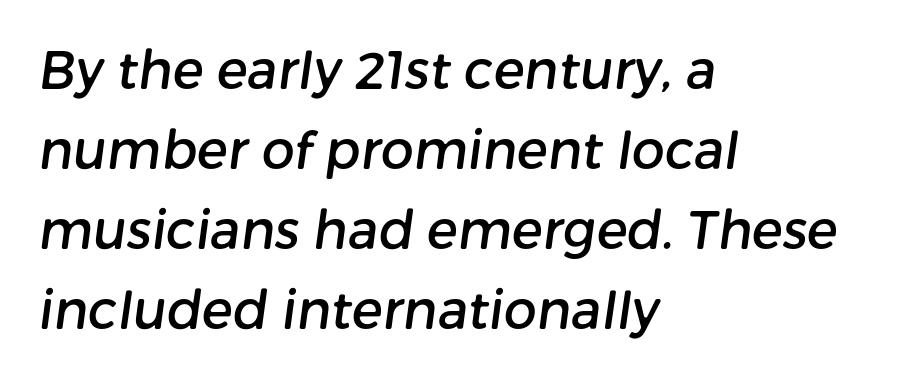
Q: Is the typeface a serif or a sans-serif typeface? A: Sans-serif.
Q: Is the text underlined? A: No.
Q: How is the paragraph aligned? A: Left-aligned.
Q: Is the spacing between letters normal or unusually wide? A: Normal.
Q: Is the spacing between lines tight, normal or loose? A: Normal.
Q: Width (condensed, normal, or wide)? A: Normal.
Q: Stroke contrast? A: Low.
Q: x-height? A: Medium.
Q: Monospaced? A: No.
